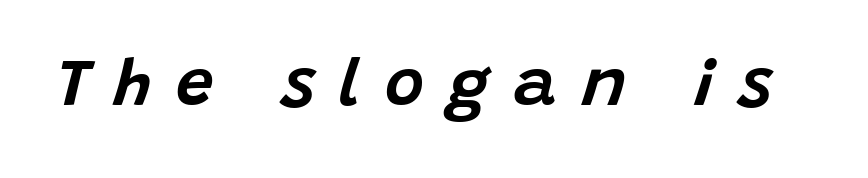
Q: Is the text italic (slanted)? A: Yes, it leans right by about 15 degrees.
Q: Is the text underlined? A: No.
Q: Is the spacing between letters normal or unusually wide? A: Unusually wide.
Q: Width (condensed, normal, or wide)? A: Normal.
Q: Stroke contrast? A: Low.
Q: x-height? A: Large.
Q: Monospaced? A: No.
